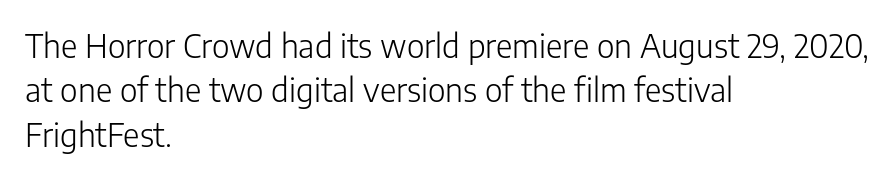
{"serif": "no", "italic": "no", "bold": "no", "weight": "light", "width": "normal", "stroke_contrast": "low", "x_height": "medium", "monospaced": "no", "underline": "no", "align": "left", "line_spacing": "normal", "line_spacing_ratio": 1.39, "letter_spacing": "normal", "letter_spacing_em": 0.0, "glyph_px": 32}
